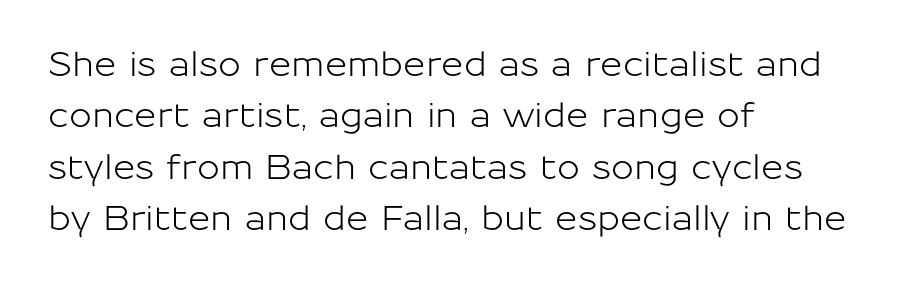
The image shows 34 px sans-serif type, upright; set left-aligned, normal line spacing (1.51x), normal letter spacing, not underlined; low stroke contrast and a medium x-height.
